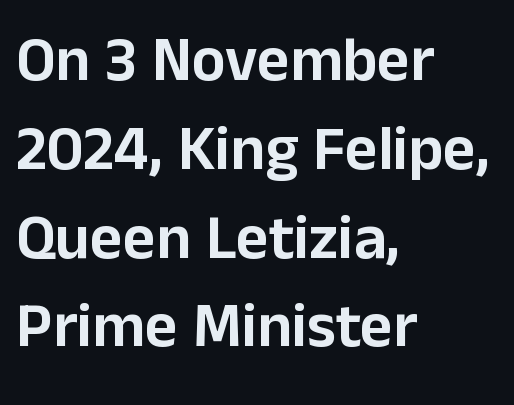
The image shows 63 px sans-serif type, upright; set left-aligned, normal line spacing (1.41x), normal letter spacing, not underlined; low stroke contrast and a medium x-height.
